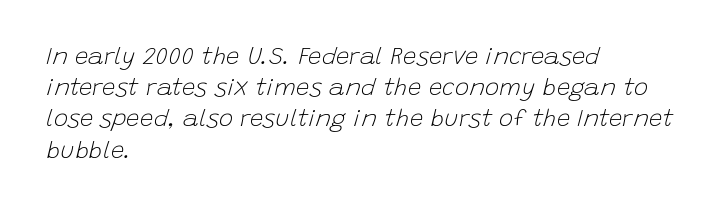
Compared with a centered layout, this one pins lines to the left instead. Look at the tracking — it's just the regular setting, nothing added. A typesetter would call this leading conventional body-copy spacing. Any mark beneath the type? The region is blank. Yep, that's italic — everything's leaning. Summary of weight: not heavy and not bold.
